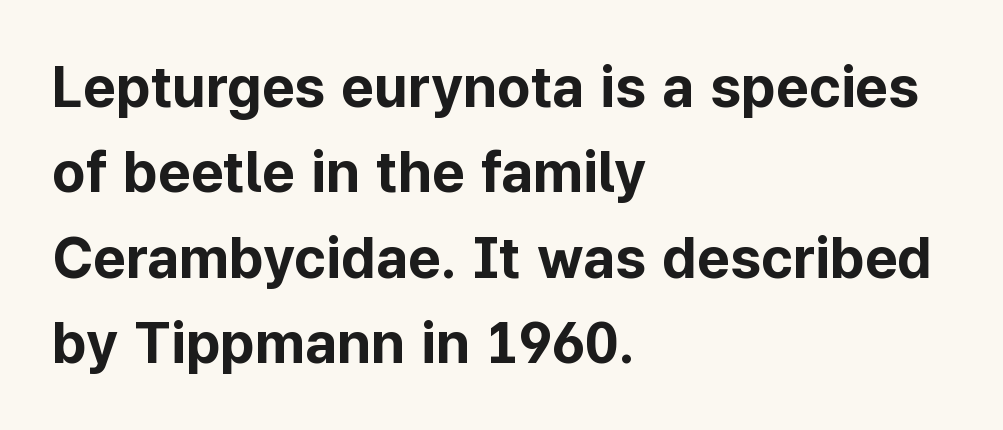
Q: Is the text bold? A: Yes.
Q: Is the text italic (slanted)? A: No, it is upright.
Q: Is the typeface a serif or a sans-serif typeface? A: Sans-serif.
Q: Is the text underlined? A: No.
Q: How is the paragraph aligned? A: Left-aligned.
Q: Is the spacing between letters normal or unusually wide? A: Normal.
Q: Is the spacing between lines tight, normal or loose? A: Normal.
Q: Width (condensed, normal, or wide)? A: Normal.
Q: Stroke contrast? A: Low.
Q: x-height? A: Medium.
Q: Monospaced? A: No.
